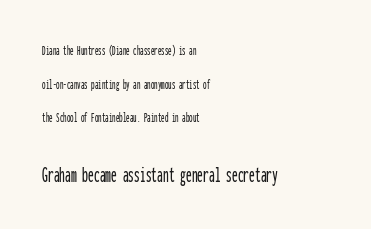
Whoever set this chose breathing room over compactness in the vertical rhythm. The zone under the glyphs is completely vacant. You can tell it's not italic because the verticals are truly vertical. Typeset ragged right — the left edge is the straight one. Note: smaller setting up top, larger setting below.
